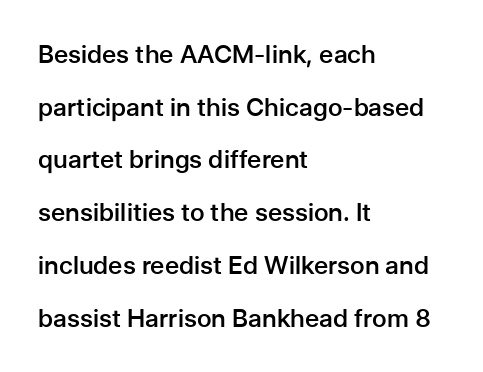
Q: Is the text bold? A: Semi-bold.
Q: Is the text italic (slanted)? A: No, it is upright.
Q: Is the text underlined? A: No.
Q: How is the paragraph aligned? A: Left-aligned.
Q: Is the spacing between letters normal or unusually wide? A: Normal.
Q: Is the spacing between lines tight, normal or loose? A: Loose.
